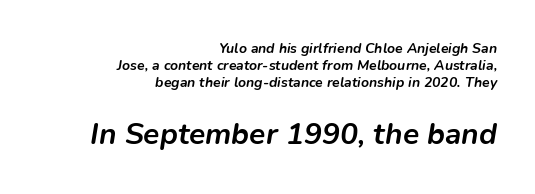
The image shows 30 px semibold type, italic (leaning right); set right-aligned, line spacing 1.22x, normal letter spacing, not underlined; the second (bottom) block is 2.14x larger; low stroke contrast and a medium x-height.
